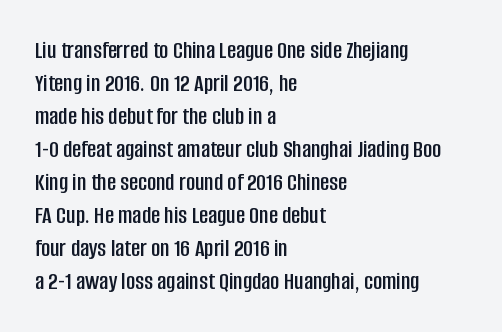
Every row of glyphs begins at an identical x-position on the left. Words appear dense and cohesive because spacing is normal. Unlike italic type, these characters show no tilt at all. Vertical spacing — default. Check under the words: just untouched page.
